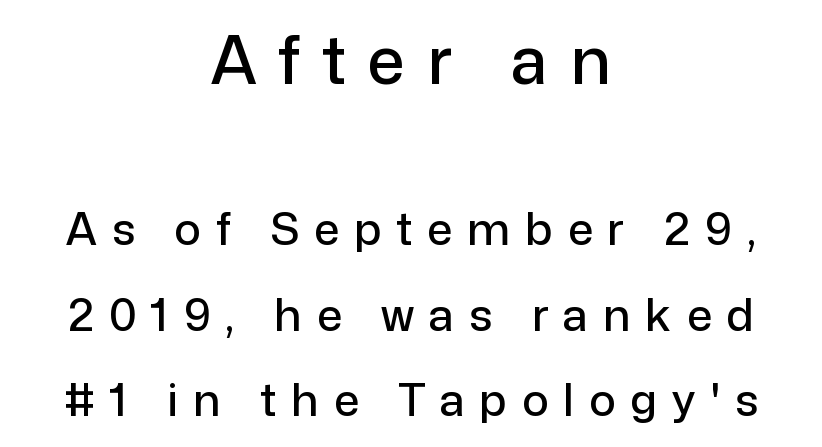
Q: Is the text italic (slanted)? A: No, it is upright.
Q: Is the typeface a serif or a sans-serif typeface? A: Sans-serif.
Q: Is the text underlined? A: No.
Q: How is the paragraph aligned? A: Centered.
Q: Is the spacing between letters normal or unusually wide? A: Unusually wide.
Q: Is the spacing between lines tight, normal or loose? A: Loose.
Q: Which block of text is set in a larger size, the first (top) or the second (bottom)? A: The first (top) one.
Q: Width (condensed, normal, or wide)? A: Normal.
Q: Stroke contrast? A: Low.
Q: x-height? A: Medium.
Q: Monospaced? A: No.
